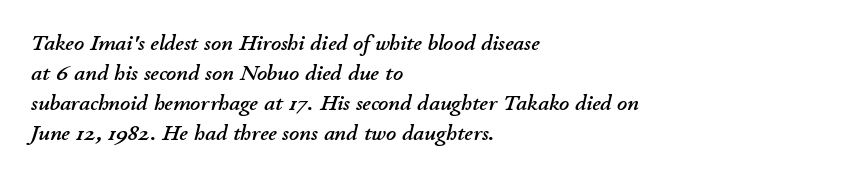
The image shows 22 px text type, italic (leaning right); set left-aligned, normal line spacing (1.37x), normal letter spacing, not underlined.
